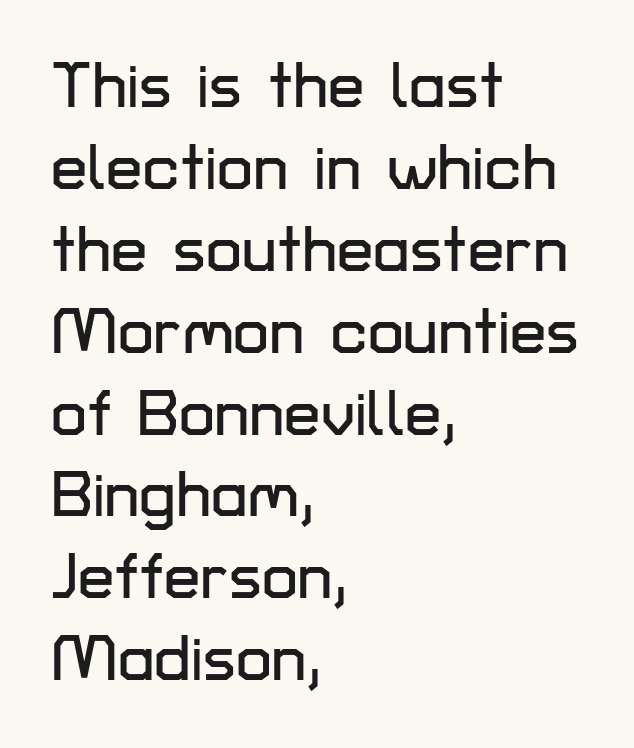
The image shows 65 px sans-serif type, upright; set left-aligned, normal line spacing (1.26x), normal letter spacing, not underlined; low stroke contrast and a medium x-height.
